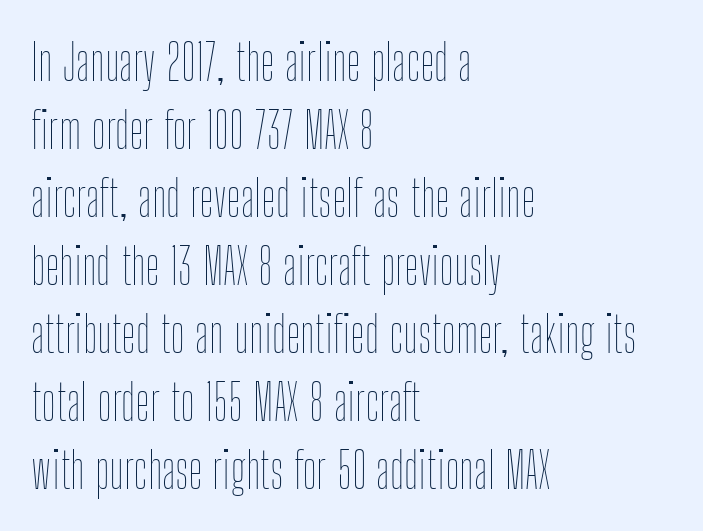
{"italic": "no", "bold": "no", "weight": "thin", "width": "condensed", "stroke_contrast": "low", "x_height": "medium", "monospaced": "no", "underline": "no", "align": "left", "line_spacing": "normal", "line_spacing_ratio": 1.36, "letter_spacing": "normal", "letter_spacing_em": 0.0, "glyph_px": 50}
